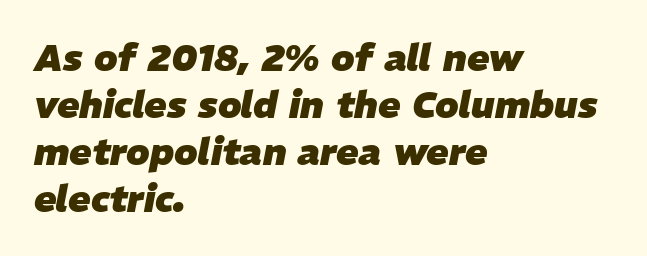
{"italic": "yes", "lean": "right", "slant_degrees": 11, "bold": "yes", "weight": "heavy", "width": "normal", "stroke_contrast": "low", "x_height": "medium", "monospaced": "no", "underline": "no", "align": "left", "line_spacing": "normal", "line_spacing_ratio": 1.27, "letter_spacing": "normal", "letter_spacing_em": 0.0, "glyph_px": 37}
